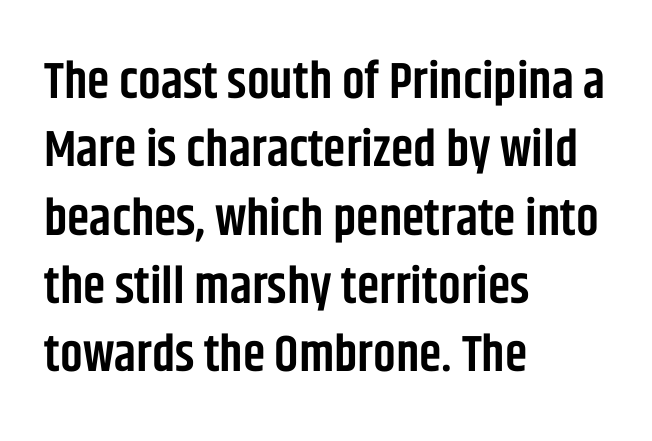
Q: Is the text bold? A: Semi-bold.
Q: Is the text italic (slanted)? A: No, it is upright.
Q: Is the typeface a serif or a sans-serif typeface? A: Sans-serif.
Q: Is the text underlined? A: No.
Q: How is the paragraph aligned? A: Left-aligned.
Q: Is the spacing between letters normal or unusually wide? A: Normal.
Q: Is the spacing between lines tight, normal or loose? A: Normal.
Q: Width (condensed, normal, or wide)? A: Condensed.
Q: Stroke contrast? A: Low.
Q: x-height? A: Large.
Q: Monospaced? A: No.
